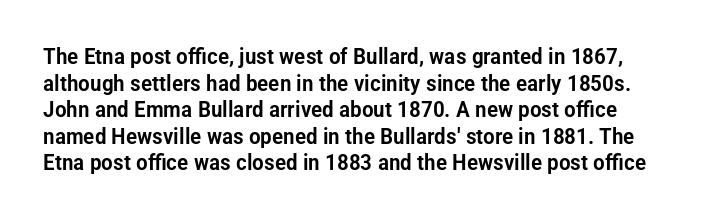
The lettering holds an erect, upright posture throughout. Inter-character spacing is left at the font's built-in metrics. Has an underline been added? It has not.
